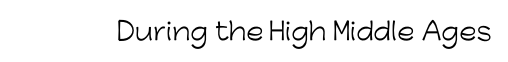
Only glyphs here, with clear space below each row. Notice how the stems are strictly vertical — no italics here. Between one letter and the next there's only the usual sliver of space. Is this a heavy cut? Hardly; it is regular or lighter.
